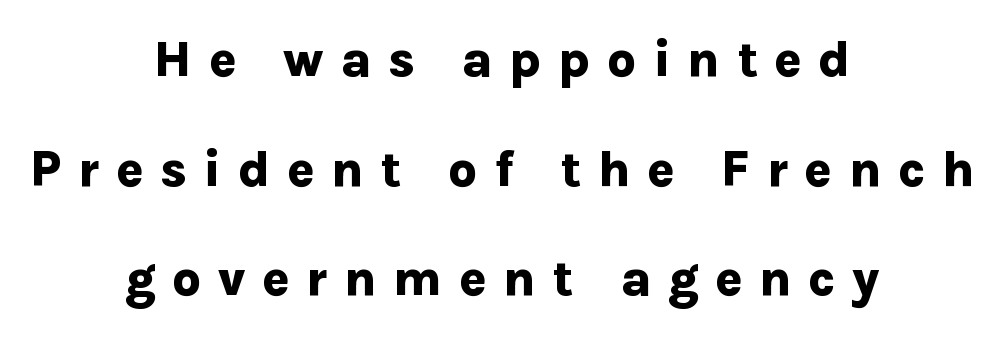
Q: Is the text bold? A: Yes.
Q: Is the text italic (slanted)? A: No, it is upright.
Q: Is the typeface a serif or a sans-serif typeface? A: Sans-serif.
Q: Is the text underlined? A: No.
Q: How is the paragraph aligned? A: Centered.
Q: Is the spacing between letters normal or unusually wide? A: Unusually wide.
Q: Is the spacing between lines tight, normal or loose? A: Loose.
Q: Width (condensed, normal, or wide)? A: Normal.
Q: Stroke contrast? A: Low.
Q: x-height? A: Medium.
Q: Monospaced? A: No.
